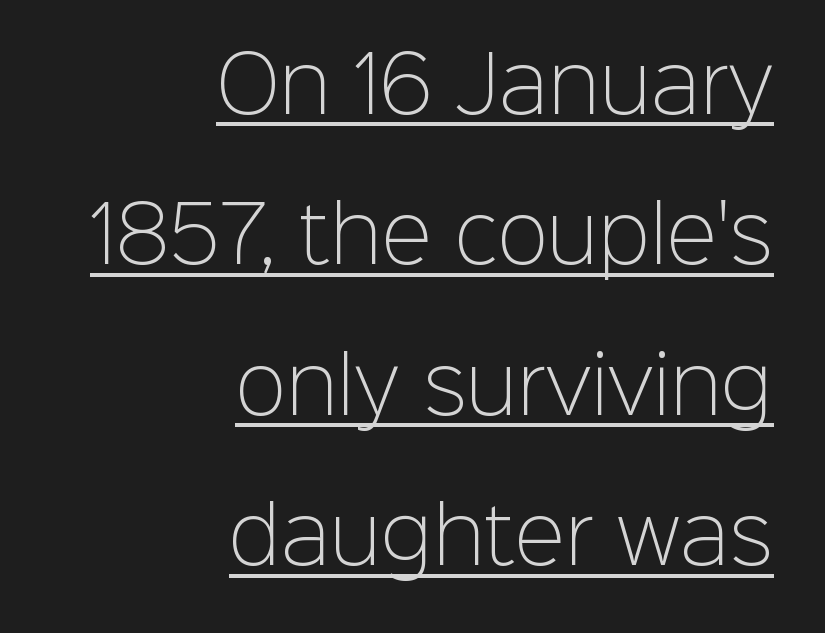
This sample uses plain, unmodified letter spacing. Do the characters align in a grid? No, the font is proportional. Are there feet on the stems? There aren't — it's a sans. Is the type heavy? It reads as light-to-regular instead. The lines are quadded right.
